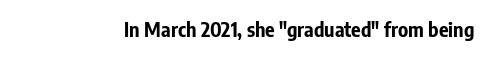
Q: Is the text bold? A: Yes.
Q: Is the text italic (slanted)? A: No, it is upright.
Q: Is the text underlined? A: No.
Q: Is the spacing between letters normal or unusually wide? A: Normal.
